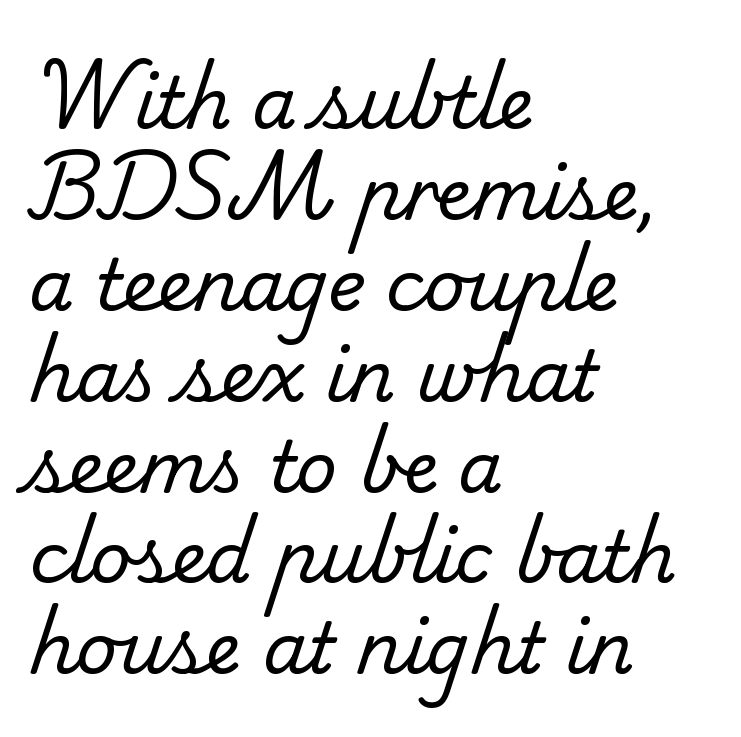
This rendering employs a face with finishing strokes, i.e., a serif. The zone under the glyphs is completely vacant. The rendering uses natural spacing where letterforms have individual widths. Does the copy run flush right? No — it runs flush left. Students, note that the glyphs here touch the page at normal intervals. In terms of leading, this rendering sits right in the middle.
